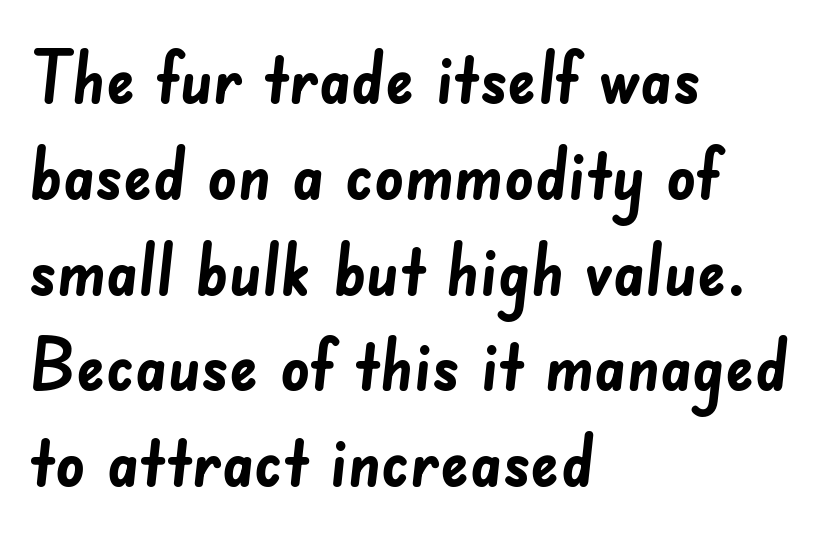
{"serif": "no", "bold": "yes", "weight": "semibold", "width": "normal", "stroke_contrast": "low", "x_height": "small", "monospaced": "no", "underline": "no", "align": "left", "line_spacing": "normal", "line_spacing_ratio": 1.33, "letter_spacing": "normal", "letter_spacing_em": 0.0, "glyph_px": 72}
